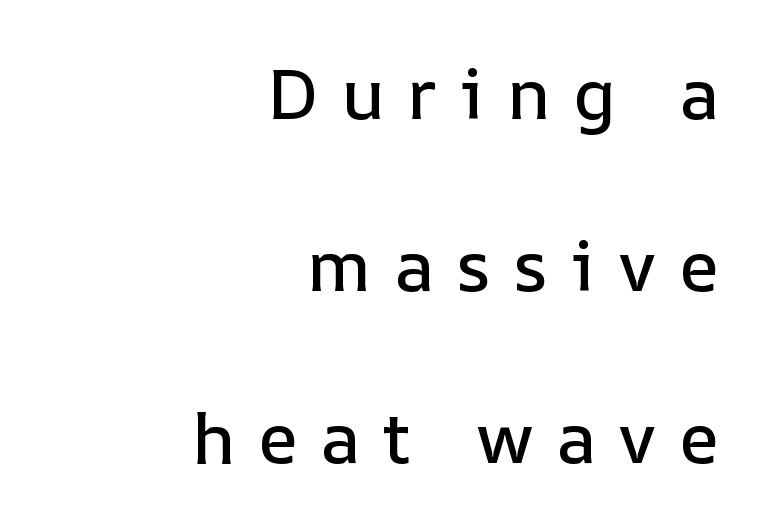
Q: Is the text italic (slanted)? A: No, it is upright.
Q: Is the text underlined? A: No.
Q: How is the paragraph aligned? A: Right-aligned.
Q: Is the spacing between letters normal or unusually wide? A: Unusually wide.
Q: Is the spacing between lines tight, normal or loose? A: Loose.
Q: Width (condensed, normal, or wide)? A: Normal.
Q: Stroke contrast? A: Low.
Q: x-height? A: Medium.
Q: Monospaced? A: No.
